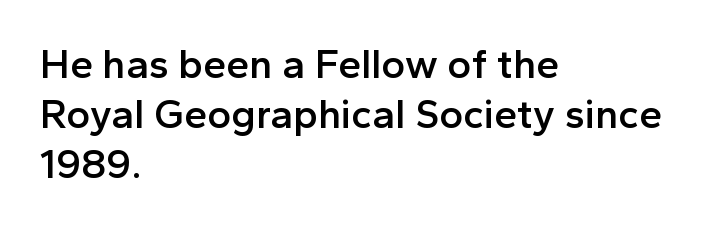
Q: Is the text bold? A: Semi-bold.
Q: Is the text italic (slanted)? A: No, it is upright.
Q: Is the typeface a serif or a sans-serif typeface? A: Sans-serif.
Q: Is the text underlined? A: No.
Q: How is the paragraph aligned? A: Left-aligned.
Q: Is the spacing between letters normal or unusually wide? A: Normal.
Q: Width (condensed, normal, or wide)? A: Normal.
Q: x-height? A: Medium.
Q: Monospaced? A: No.
